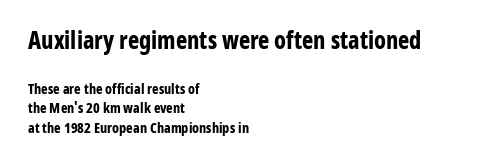
{"italic": "no", "bold": "yes", "underline": "no", "align": "left", "line_spacing": "normal", "line_spacing_ratio": 1.4, "letter_spacing": "normal", "letter_spacing_em": 0.0, "larger_block": "first", "size_ratio": 1.71, "glyph_px": 24}
